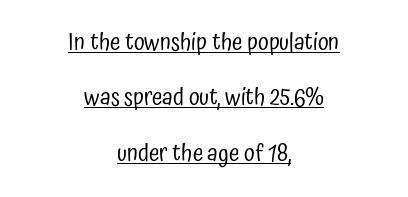
Q: Is the text bold? A: No.
Q: Is the text italic (slanted)? A: No, it is upright.
Q: Is the text underlined? A: Yes.
Q: How is the paragraph aligned? A: Centered.
Q: Is the spacing between letters normal or unusually wide? A: Normal.
Q: Is the spacing between lines tight, normal or loose? A: Loose.
